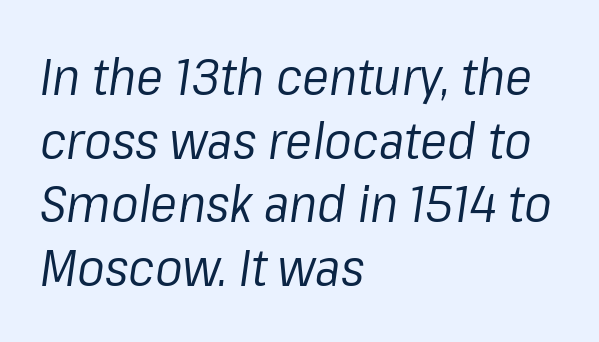
Standard letterfit; no display-style spreading of the glyphs. The block of text has a typical density, with ordinary space between rows. Counters stay open thanks to moderate or lighter strokes. A typesetter would call this proportional, since set widths differ per character. Slant detected: the letters are inclined.
